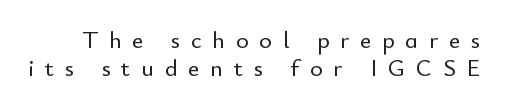
The image shows 24 px text type, upright; set line spacing 1.18x, unusually wide letter spacing (+0.45 em), not underlined.
